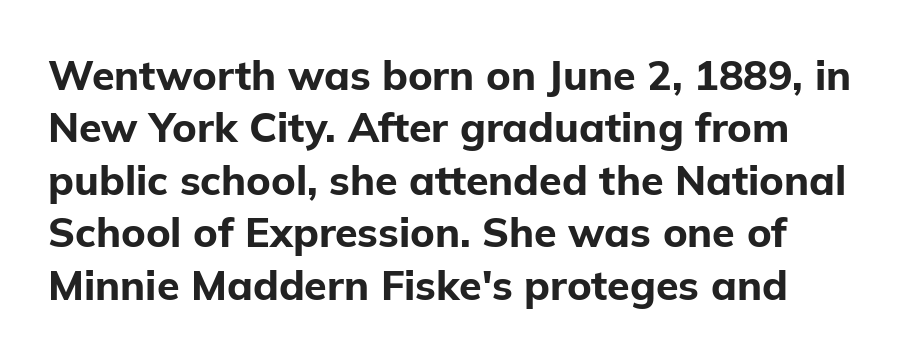
The image shows 41 px bold sans-serif type, upright; set normal line spacing (1.28x), normal letter spacing, not underlined; low stroke contrast and a medium x-height.
